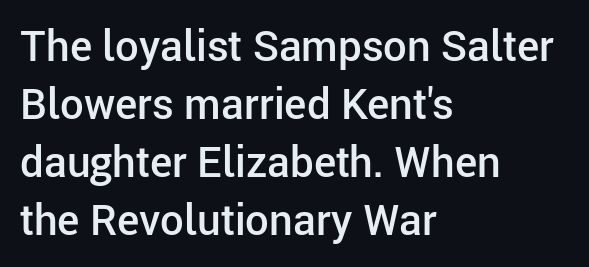
Q: Is the text bold? A: Semi-bold.
Q: Is the text italic (slanted)? A: No, it is upright.
Q: Is the typeface a serif or a sans-serif typeface? A: Sans-serif.
Q: Is the text underlined? A: No.
Q: How is the paragraph aligned? A: Left-aligned.
Q: Is the spacing between letters normal or unusually wide? A: Normal.
Q: Is the spacing between lines tight, normal or loose? A: Normal.
Q: Width (condensed, normal, or wide)? A: Normal.
Q: Stroke contrast? A: Low.
Q: x-height? A: Medium.
Q: Monospaced? A: No.
